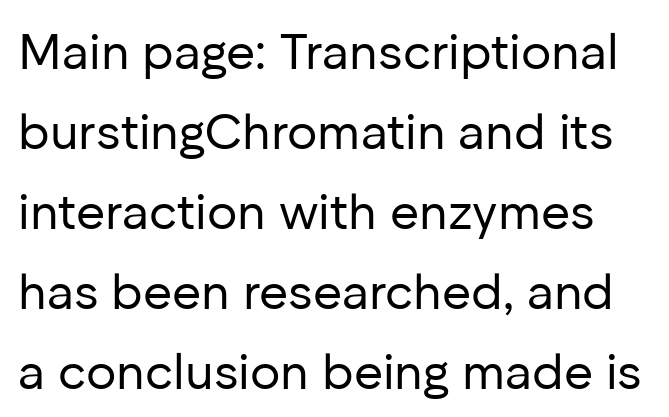
Q: Is the text bold? A: No.
Q: Is the text italic (slanted)? A: No, it is upright.
Q: Is the typeface a serif or a sans-serif typeface? A: Sans-serif.
Q: Is the text underlined? A: No.
Q: Is the spacing between letters normal or unusually wide? A: Normal.
Q: Is the spacing between lines tight, normal or loose? A: Normal.
Q: Width (condensed, normal, or wide)? A: Normal.
Q: Stroke contrast? A: Low.
Q: x-height? A: Medium.
Q: Monospaced? A: No.
